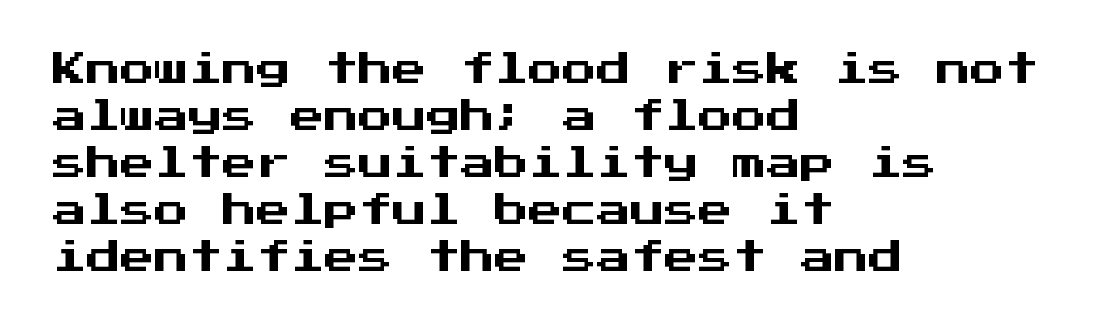
{"serif": "no", "italic": "no", "width": "normal", "stroke_contrast": "medium", "x_height": "medium", "monospaced": "yes", "underline": "no", "align": "left", "line_spacing": "normal", "line_spacing_ratio": 1.38, "letter_spacing": "normal", "letter_spacing_em": 0.0, "glyph_px": 34}
